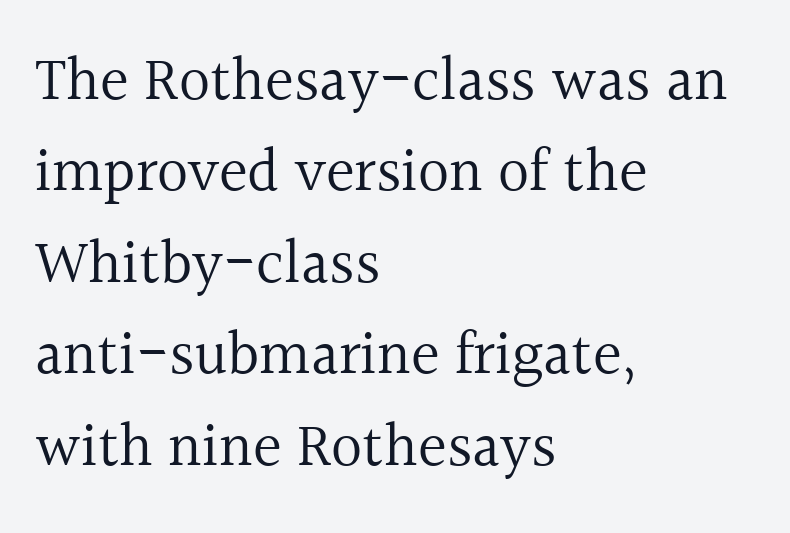
{"serif": "yes", "italic": "no", "bold": "no", "weight": "regular", "width": "normal", "x_height": "medium", "monospaced": "no", "underline": "no", "align": "left", "line_spacing": "normal", "line_spacing_ratio": 1.5, "letter_spacing": "normal", "letter_spacing_em": 0.0, "glyph_px": 61}
